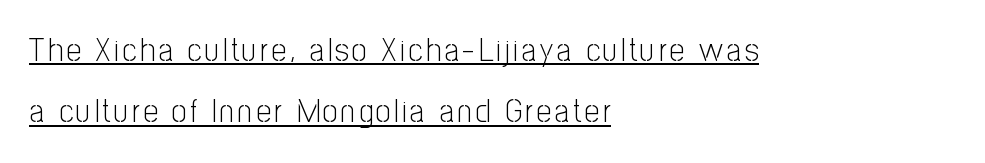
{"serif": "no", "italic": "no", "bold": "no", "weight": "light", "width": "condensed", "stroke_contrast": "low", "x_height": "medium", "monospaced": "no", "underline": "yes", "align": "left", "line_spacing_ratio": 1.86, "glyph_px": 33}
